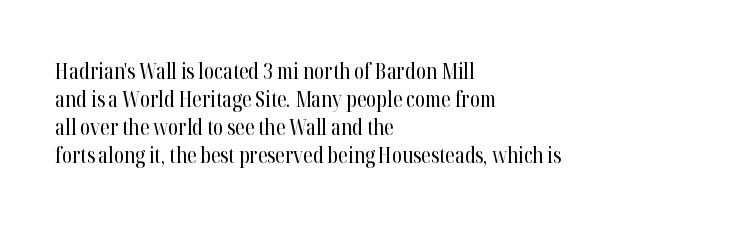
{"italic": "no", "bold": "no", "underline": "no", "align": "left", "line_spacing": "normal", "line_spacing_ratio": 1.27, "letter_spacing": "normal", "letter_spacing_em": 0.0, "glyph_px": 22}
